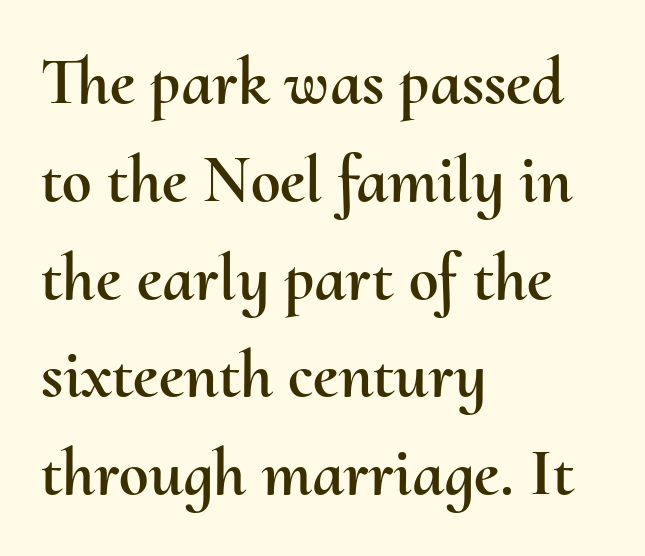
Q: Is the text italic (slanted)? A: No, it is upright.
Q: Is the text underlined? A: No.
Q: How is the paragraph aligned? A: Left-aligned.
Q: Is the spacing between letters normal or unusually wide? A: Normal.
Q: Is the spacing between lines tight, normal or loose? A: Normal.
Q: Width (condensed, normal, or wide)? A: Normal.
Q: Stroke contrast? A: Medium.
Q: x-height? A: Small.
Q: Monospaced? A: No.
